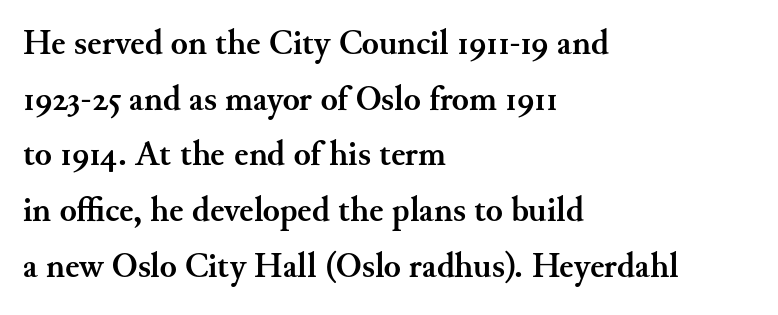
The image shows 35 px semibold serif type, upright; set left-aligned, normal line spacing (1.59x), normal letter spacing, not underlined; medium stroke contrast and a small x-height.
